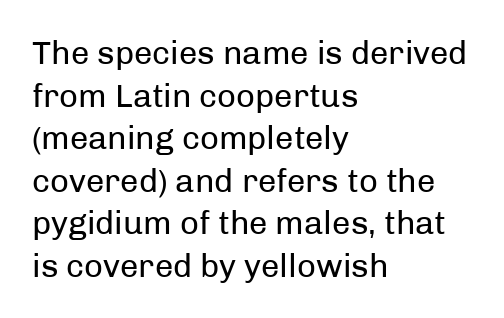
The image shows 33 px regular-weight sans-serif type, upright; set left-aligned, normal line spacing (1.29x), normal letter spacing, not underlined; low stroke contrast and a medium x-height.
